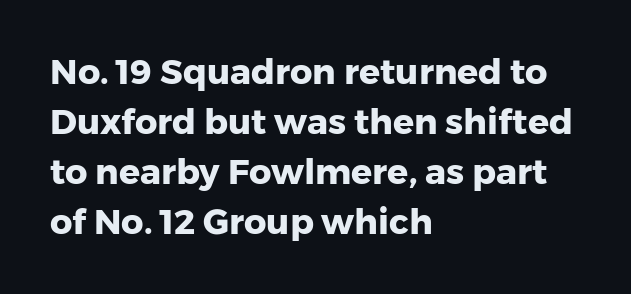
The image shows 35 px heavy sans-serif type, upright; set left-aligned, normal line spacing (1.43x), normal letter spacing, not underlined; low stroke contrast and a medium x-height.
